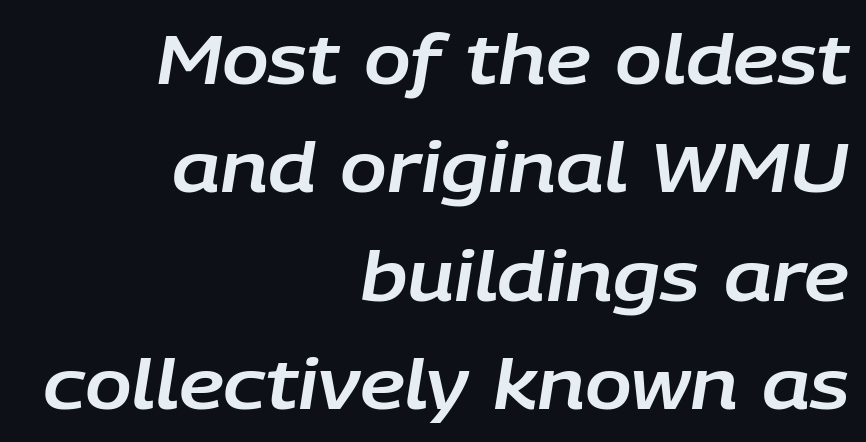
Here the designer chose a conventional face with non-uniform glyph widths. Standard letterfit; no display-style spreading of the glyphs. How would I describe the line gaps? Plain and ordinary. The string is rendered with underlining switched off. Slant detected: the letters are inclined. Alignment: flush right.
